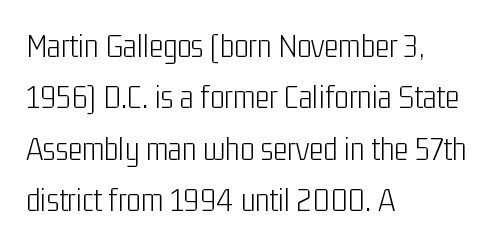
The paragraph has a hard left edge and a soft right edge. This is the regular roman posture of the typeface. Think of a printed novel: that variable character pitch is what you see here. In terms of leading, this rendering sits right in the middle.
